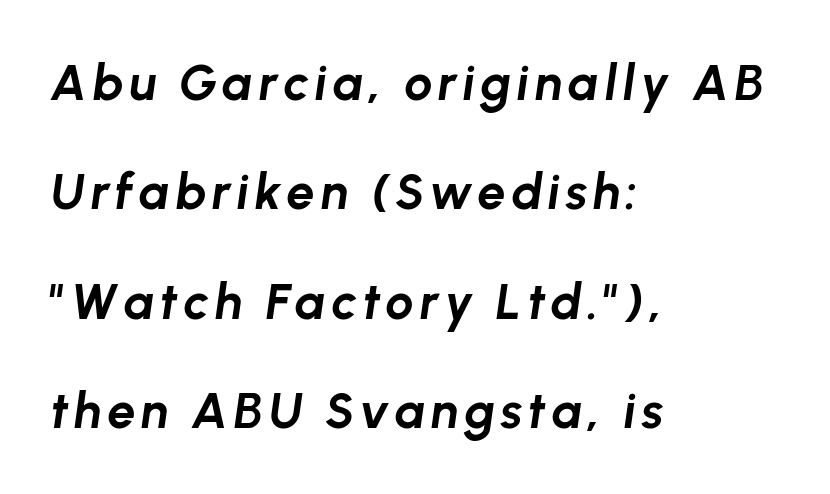
The image shows 50 px bold type, italic (leaning right); set left-aligned, loose line spacing (2.19x), not underlined; low stroke contrast and a medium x-height.
